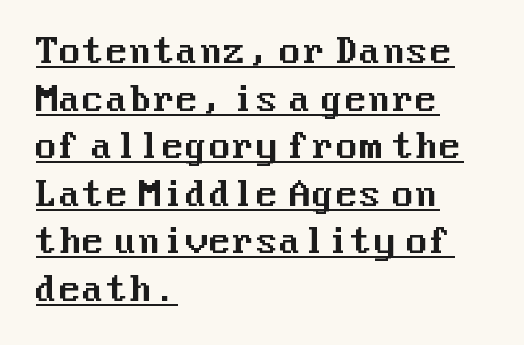
Q: Is the text italic (slanted)? A: No, it is upright.
Q: Is the typeface a serif or a sans-serif typeface? A: Sans-serif.
Q: Is the text underlined? A: Yes.
Q: How is the paragraph aligned? A: Left-aligned.
Q: Is the spacing between letters normal or unusually wide? A: Normal.
Q: Is the spacing between lines tight, normal or loose? A: Normal.
Q: Width (condensed, normal, or wide)? A: Normal.
Q: Stroke contrast? A: Medium.
Q: x-height? A: Medium.
